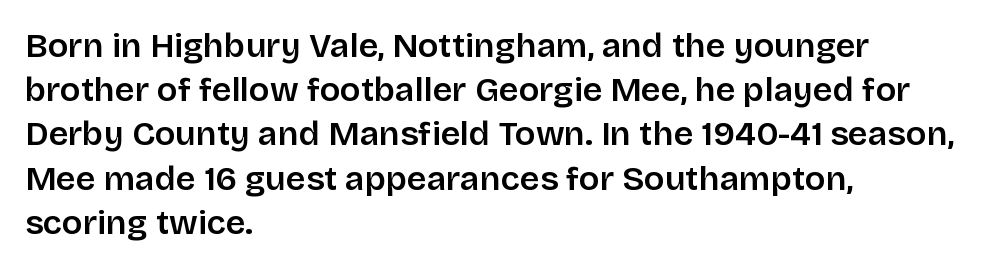
{"serif": "no", "italic": "no", "bold": "semi", "weight": "semibold", "width": "normal", "stroke_contrast": "low", "x_height": "large", "monospaced": "no", "underline": "no", "align": "left", "line_spacing": "normal", "line_spacing_ratio": 1.3, "letter_spacing": "normal", "letter_spacing_em": 0.0, "glyph_px": 34}
